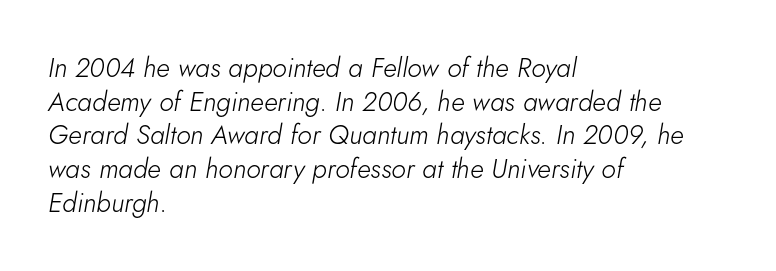
{"italic": "yes", "lean": "right", "slant_degrees": 5, "bold": "no", "underline": "no", "align": "left", "line_spacing": "normal", "line_spacing_ratio": 1.25, "letter_spacing": "normal", "letter_spacing_em": 0.0, "glyph_px": 27}
